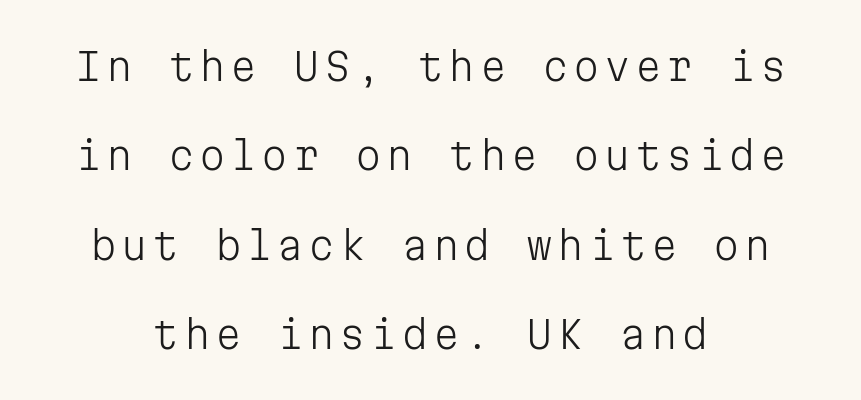
{"serif": "no", "italic": "no", "bold": "no", "weight": "light", "width": "normal", "stroke_contrast": "low", "x_height": "medium", "monospaced": "yes", "underline": "no", "align": "center", "line_spacing": "loose", "line_spacing_ratio": 2.35, "glyph_px": 38}
